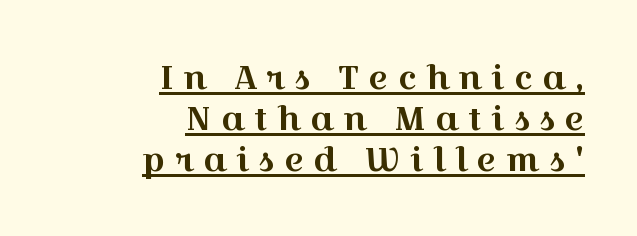
Q: Is the text italic (slanted)? A: No, it is upright.
Q: Is the typeface a serif or a sans-serif typeface? A: Serif.
Q: Is the text underlined? A: Yes.
Q: How is the paragraph aligned? A: Right-aligned.
Q: Is the spacing between letters normal or unusually wide? A: Unusually wide.
Q: Width (condensed, normal, or wide)? A: Wide.
Q: x-height? A: Medium.
Q: Monospaced? A: No.
